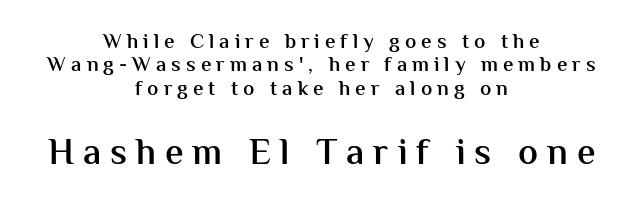
{"serif": "no", "italic": "no", "bold": "semi", "weight": "semibold", "width": "normal", "stroke_contrast": "medium", "x_height": "medium", "monospaced": "no", "underline": "no", "align": "center", "line_spacing": "tight", "line_spacing_ratio": 1.11, "letter_spacing": "wide", "letter_spacing_em": 0.24, "larger_block": "second", "size_ratio": 1.76, "glyph_px": 37}
